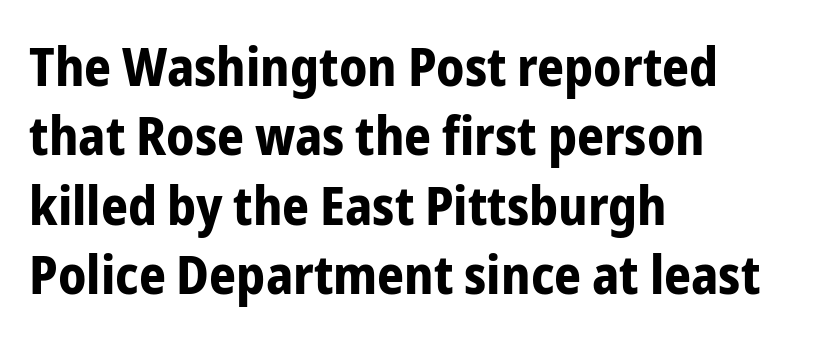
Q: Is the text bold? A: Yes.
Q: Is the text italic (slanted)? A: No, it is upright.
Q: Is the typeface a serif or a sans-serif typeface? A: Sans-serif.
Q: Is the text underlined? A: No.
Q: How is the paragraph aligned? A: Left-aligned.
Q: Is the spacing between letters normal or unusually wide? A: Normal.
Q: Is the spacing between lines tight, normal or loose? A: Normal.
Q: Width (condensed, normal, or wide)? A: Condensed.
Q: Stroke contrast? A: Low.
Q: x-height? A: Medium.
Q: Monospaced? A: No.
